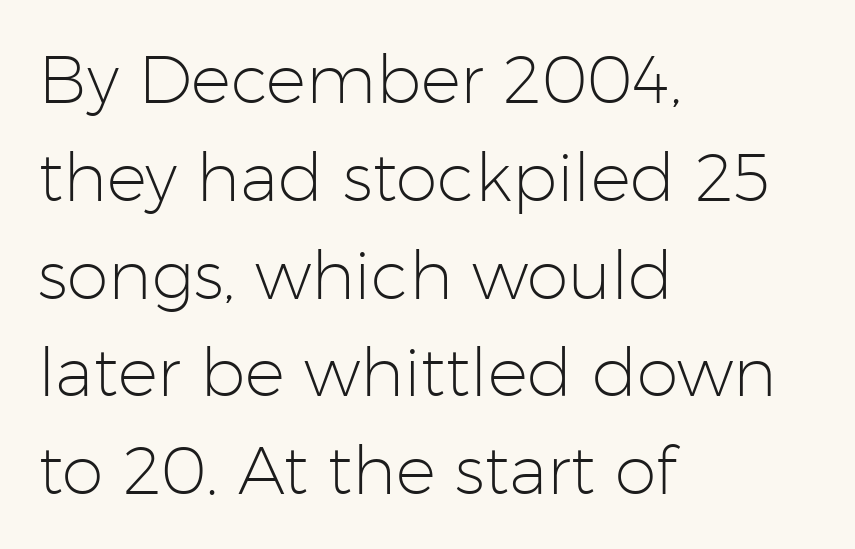
{"serif": "no", "italic": "no", "bold": "no", "weight": "light", "width": "normal", "stroke_contrast": "low", "x_height": "medium", "monospaced": "no", "underline": "no", "align": "left", "line_spacing": "normal", "line_spacing_ratio": 1.46, "letter_spacing": "normal", "letter_spacing_em": 0.0, "glyph_px": 67}
